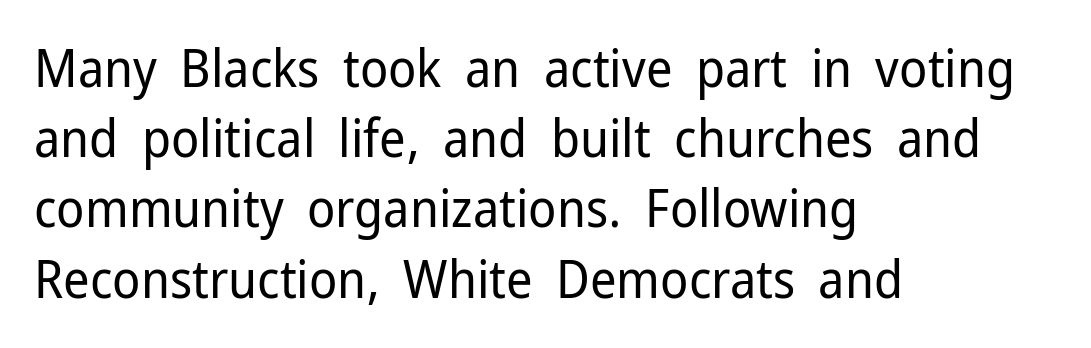
{"serif": "no", "italic": "no", "bold": "no", "weight": "regular", "width": "normal", "stroke_contrast": "low", "x_height": "medium", "monospaced": "no", "underline": "no", "align": "left", "line_spacing": "normal", "line_spacing_ratio": 1.35, "letter_spacing": "normal", "letter_spacing_em": 0.0, "glyph_px": 52}
